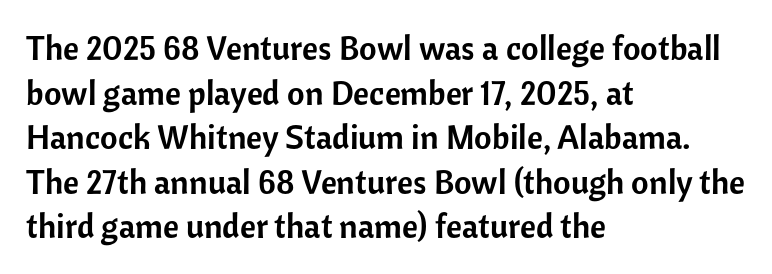
The image shows 34 px sans-serif type, upright; set left-aligned, normal line spacing (1.31x), normal letter spacing, not underlined; low stroke contrast and a medium x-height.
